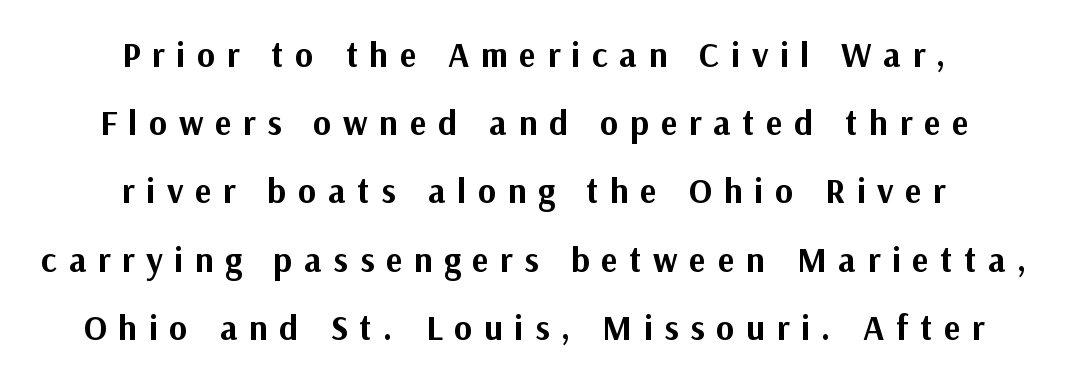
The image shows 35 px bold sans-serif type, upright; set centered, loose line spacing (1.95x), unusually wide letter spacing (+0.33 em), not underlined; medium stroke contrast and a medium x-height.
